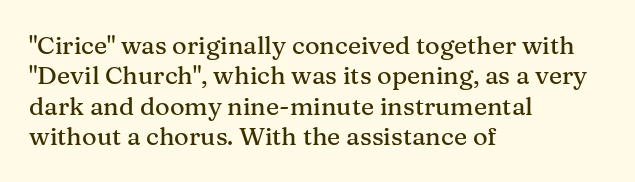
The image shows 25 px text type, upright; set left-aligned, line spacing 1.22x, normal letter spacing, not underlined.
